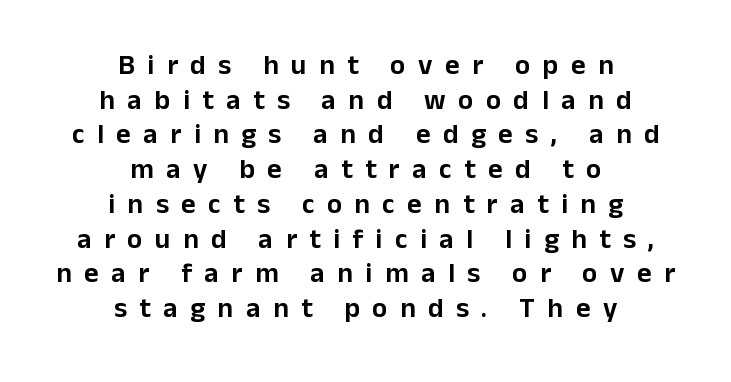
The image shows 28 px sans-serif type, upright; set centered, line spacing 1.24x, unusually wide letter spacing (+0.45 em), not underlined; low stroke contrast and a medium x-height.
